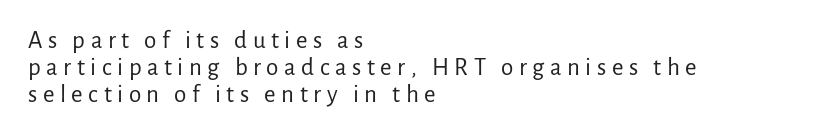
Q: Is the text bold? A: No.
Q: Is the text italic (slanted)? A: No, it is upright.
Q: Is the text underlined? A: No.
Q: How is the paragraph aligned? A: Left-aligned.
Q: Is the spacing between letters normal or unusually wide? A: Unusually wide.
Q: Is the spacing between lines tight, normal or loose? A: Tight.
